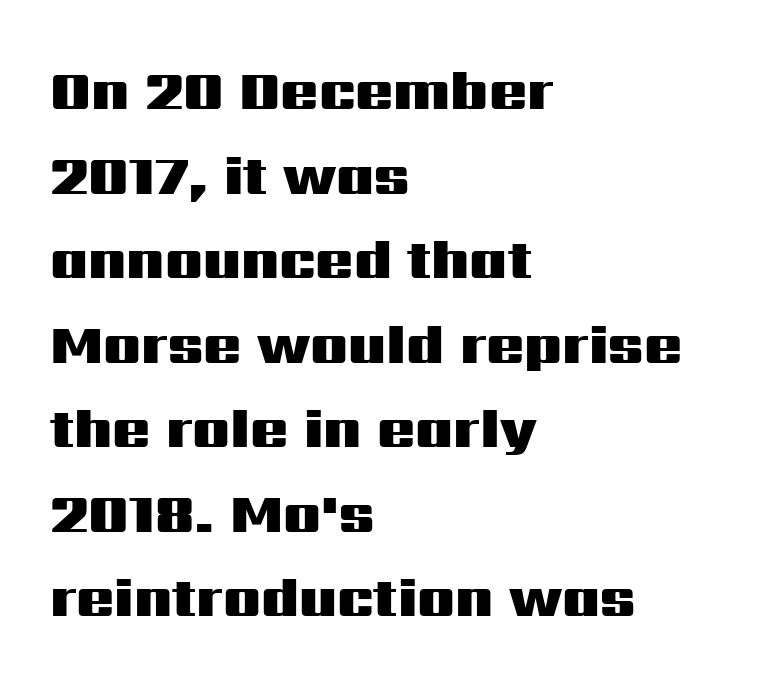
Q: Is the text bold? A: Yes.
Q: Is the text italic (slanted)? A: No, it is upright.
Q: Is the typeface a serif or a sans-serif typeface? A: Sans-serif.
Q: Is the text underlined? A: No.
Q: How is the paragraph aligned? A: Left-aligned.
Q: Is the spacing between letters normal or unusually wide? A: Normal.
Q: Is the spacing between lines tight, normal or loose? A: Normal.
Q: Width (condensed, normal, or wide)? A: Wide.
Q: Stroke contrast? A: Medium.
Q: x-height? A: Medium.
Q: Monospaced? A: No.
